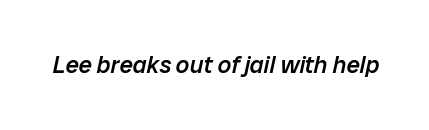
The gaps between neighbouring characters are ordinary and unremarkable. Descenders are the only things crossing below the line. The glyphs have the mass of a demibold cut, below bold. Designer's note — italics engaged.
